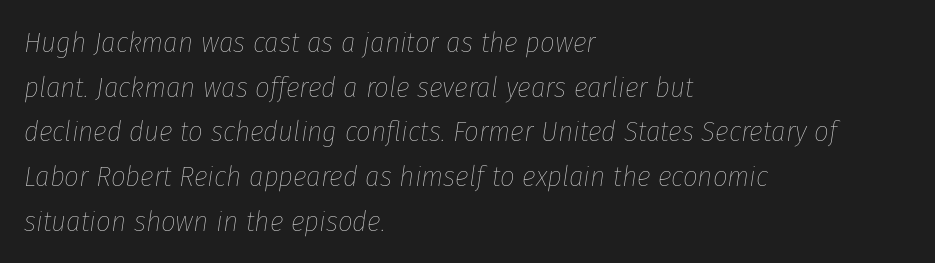
Q: Is the text bold? A: No.
Q: Is the text italic (slanted)? A: Yes, it leans right by about 8 degrees.
Q: Is the text underlined? A: No.
Q: How is the paragraph aligned? A: Left-aligned.
Q: Is the spacing between letters normal or unusually wide? A: Normal.
Q: Is the spacing between lines tight, normal or loose? A: Normal.
Q: Width (condensed, normal, or wide)? A: Condensed.
Q: Stroke contrast? A: Low.
Q: x-height? A: Medium.
Q: Monospaced? A: No.
